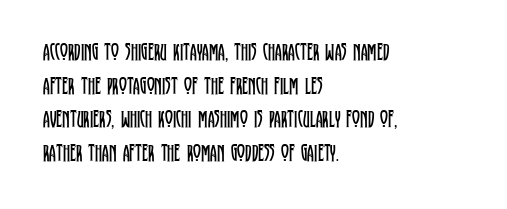
Q: Is the text bold? A: No.
Q: Is the text italic (slanted)? A: No, it is upright.
Q: Is the text underlined? A: No.
Q: How is the paragraph aligned? A: Left-aligned.
Q: Is the spacing between letters normal or unusually wide? A: Normal.
Q: Is the spacing between lines tight, normal or loose? A: Normal.
